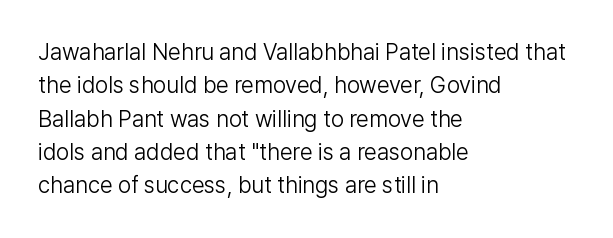
{"italic": "no", "bold": "no", "underline": "no", "align": "left", "line_spacing": "normal", "line_spacing_ratio": 1.45, "letter_spacing": "normal", "letter_spacing_em": 0.0, "glyph_px": 23}
